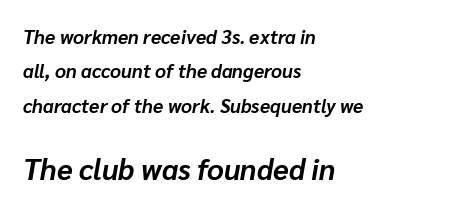
{"italic": "yes", "lean": "right", "slant_degrees": 10, "bold": "yes", "weight": "bold", "width": "normal", "stroke_contrast": "low", "x_height": "medium", "monospaced": "no", "underline": "no", "align": "left", "line_spacing_ratio": 1.81, "letter_spacing": "normal", "letter_spacing_em": 0.0, "larger_block": "second", "size_ratio": 1.53, "glyph_px": 29}
